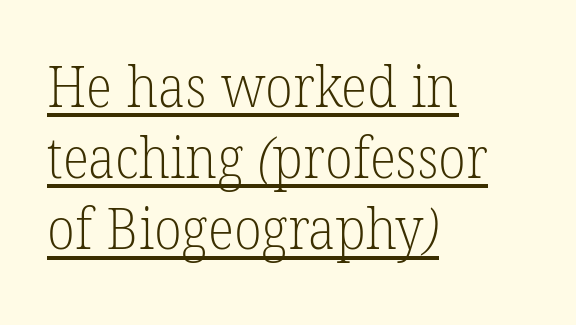
Q: Is the text bold? A: No.
Q: Is the typeface a serif or a sans-serif typeface? A: Serif.
Q: Is the text underlined? A: Yes.
Q: How is the paragraph aligned? A: Left-aligned.
Q: Is the spacing between letters normal or unusually wide? A: Normal.
Q: Is the spacing between lines tight, normal or loose? A: Normal.
Q: Width (condensed, normal, or wide)? A: Normal.
Q: Stroke contrast? A: Low.
Q: x-height? A: Medium.
Q: Monospaced? A: No.
